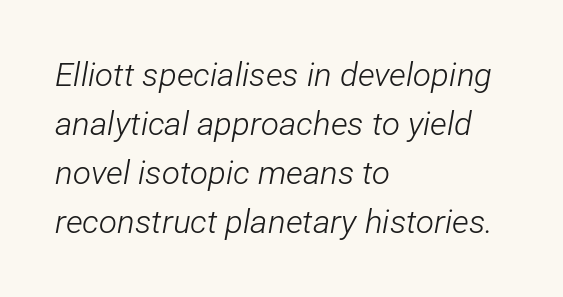
Q: Is the text bold? A: No.
Q: Is the text italic (slanted)? A: Yes, it leans right by about 12 degrees.
Q: Is the text underlined? A: No.
Q: How is the paragraph aligned? A: Left-aligned.
Q: Is the spacing between letters normal or unusually wide? A: Normal.
Q: Is the spacing between lines tight, normal or loose? A: Normal.
Q: Width (condensed, normal, or wide)? A: Condensed.
Q: Stroke contrast? A: Low.
Q: x-height? A: Medium.
Q: Monospaced? A: No.
